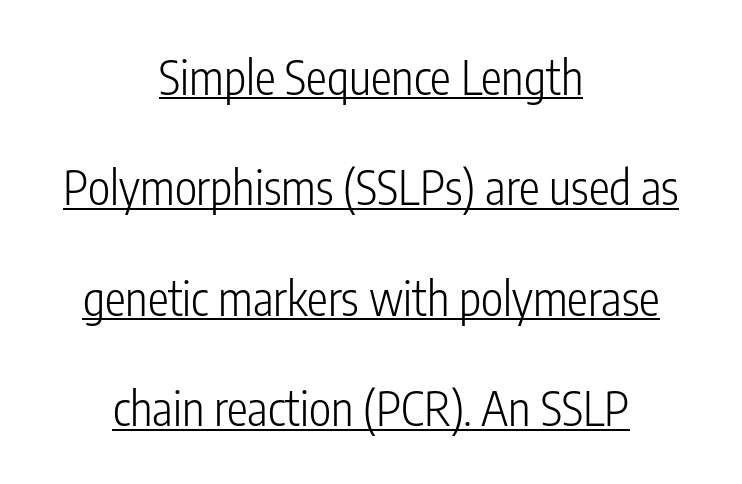
Q: Is the text bold? A: No.
Q: Is the text italic (slanted)? A: No, it is upright.
Q: Is the typeface a serif or a sans-serif typeface? A: Sans-serif.
Q: Is the text underlined? A: Yes.
Q: How is the paragraph aligned? A: Centered.
Q: Is the spacing between letters normal or unusually wide? A: Normal.
Q: Is the spacing between lines tight, normal or loose? A: Loose.
Q: Width (condensed, normal, or wide)? A: Condensed.
Q: Stroke contrast? A: Low.
Q: x-height? A: Medium.
Q: Monospaced? A: No.
